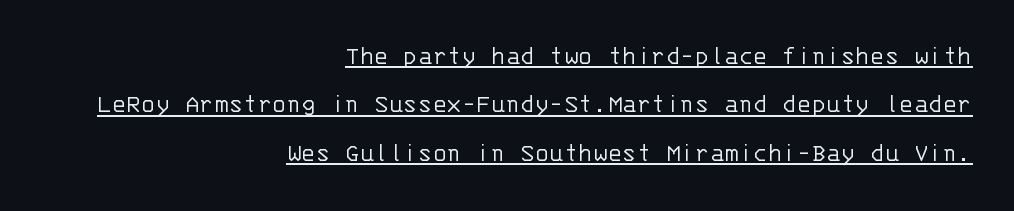
This sample uses plain, unmodified letter spacing. The cut favours lightness, reaching ordinary text weight at its darkest. Underline: present. Teacher's note: observe the even right margin — that is flush-right alignment. The typography opts for an upright posture over an oblique one.
